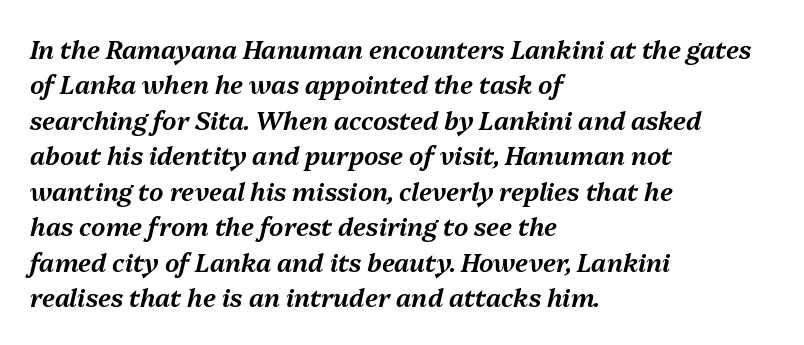
Q: Is the text italic (slanted)? A: Yes, it leans right by about 13 degrees.
Q: Is the text underlined? A: No.
Q: How is the paragraph aligned? A: Left-aligned.
Q: Is the spacing between letters normal or unusually wide? A: Normal.
Q: Is the spacing between lines tight, normal or loose? A: Normal.
